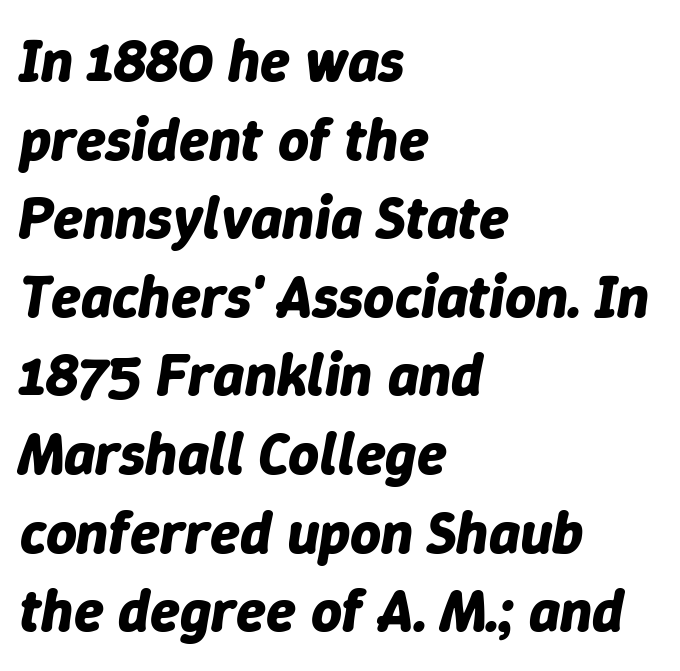
Each line starts at the same left margin while the right side varies. Spacing verdict: proportional, widths tailored to each character. Look at the stroke-to-counter ratio: heavy, a bold. Inter-character spacing is left at the font's built-in metrics.
